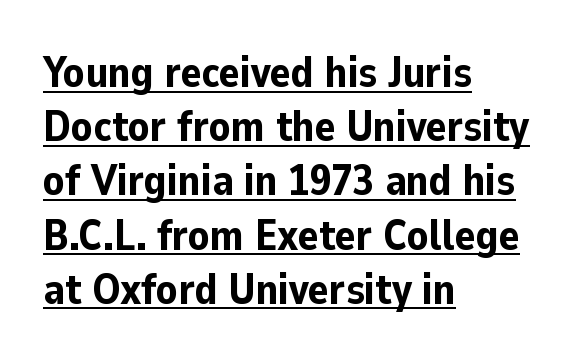
Q: Is the text bold? A: Yes.
Q: Is the text italic (slanted)? A: No, it is upright.
Q: Is the typeface a serif or a sans-serif typeface? A: Sans-serif.
Q: Is the text underlined? A: Yes.
Q: How is the paragraph aligned? A: Left-aligned.
Q: Is the spacing between letters normal or unusually wide? A: Normal.
Q: Is the spacing between lines tight, normal or loose? A: Normal.
Q: Width (condensed, normal, or wide)? A: Normal.
Q: Stroke contrast? A: Low.
Q: x-height? A: Medium.
Q: Monospaced? A: No.
